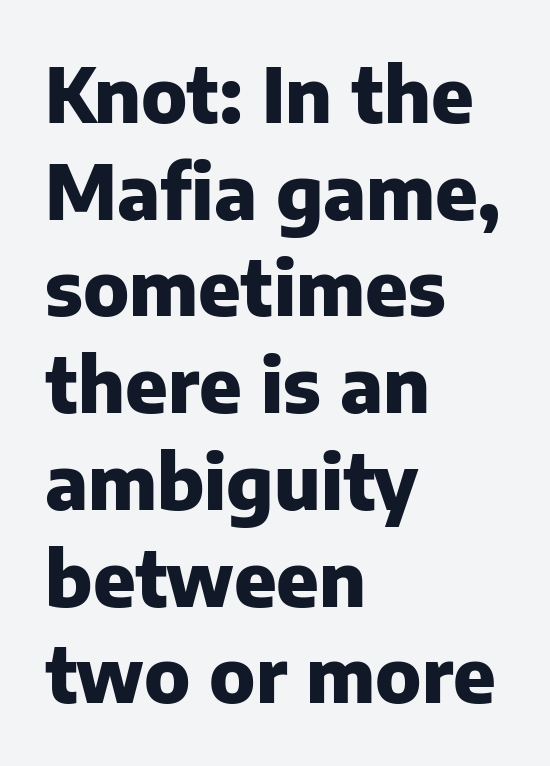
Q: Is the text bold? A: Yes.
Q: Is the text italic (slanted)? A: No, it is upright.
Q: Is the typeface a serif or a sans-serif typeface? A: Sans-serif.
Q: Is the text underlined? A: No.
Q: How is the paragraph aligned? A: Left-aligned.
Q: Is the spacing between letters normal or unusually wide? A: Normal.
Q: Is the spacing between lines tight, normal or loose? A: Normal.
Q: Width (condensed, normal, or wide)? A: Normal.
Q: Stroke contrast? A: Low.
Q: x-height? A: Medium.
Q: Monospaced? A: No.
